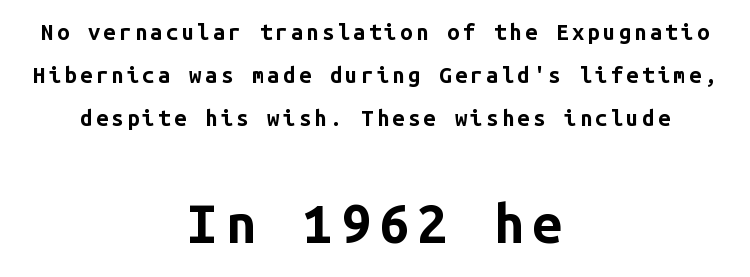
{"serif": "no", "italic": "no", "bold": "yes", "weight": "bold", "width": "normal", "stroke_contrast": "low", "x_height": "medium", "monospaced": "yes", "underline": "no", "align": "center", "line_spacing": "loose", "line_spacing_ratio": 1.96, "larger_block": "second", "size_ratio": 2.45, "glyph_px": 54}
